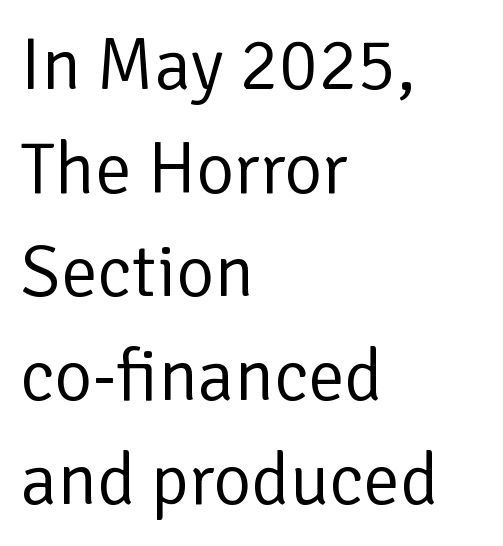
The image shows 73 px regular-weight sans-serif type, upright; set left-aligned, normal line spacing (1.42x), normal letter spacing, not underlined; low stroke contrast and a medium x-height.
